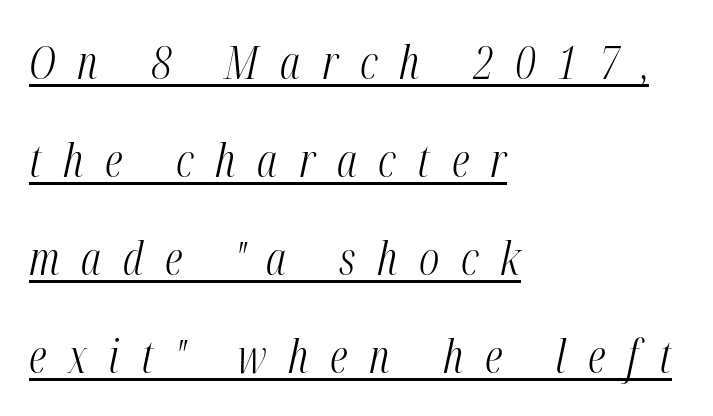
Q: Is the text bold? A: No.
Q: Is the text italic (slanted)? A: Yes, it leans right by about 12 degrees.
Q: Is the text underlined? A: Yes.
Q: How is the paragraph aligned? A: Left-aligned.
Q: Is the spacing between letters normal or unusually wide? A: Unusually wide.
Q: Is the spacing between lines tight, normal or loose? A: Loose.
Q: Width (condensed, normal, or wide)? A: Condensed.
Q: Stroke contrast? A: Medium.
Q: x-height? A: Medium.
Q: Monospaced? A: No.
